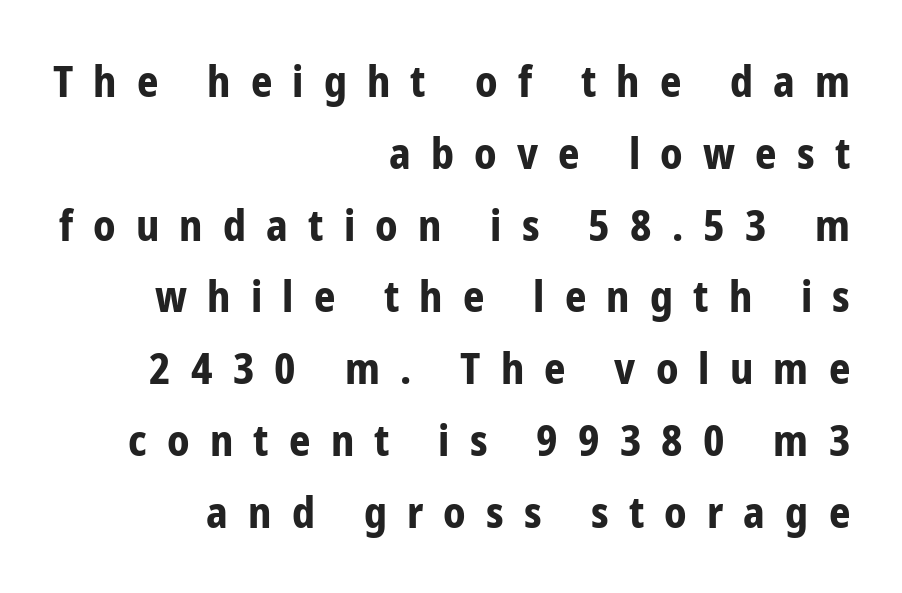
The image shows 42 px bold, condensed sans-serif type, upright; set right-aligned, line spacing 1.71x, unusually wide letter spacing (+0.48 em), not underlined; low stroke contrast and a medium x-height.
